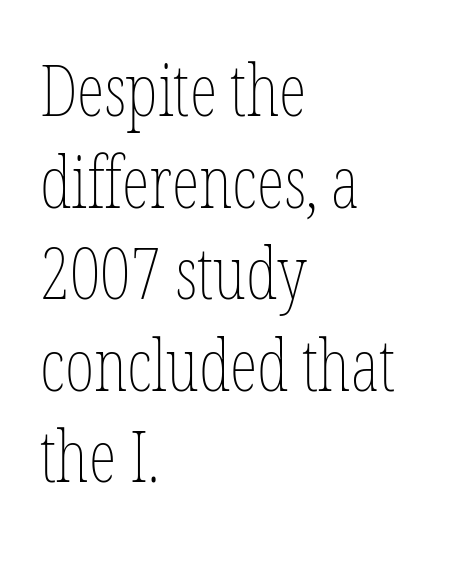
{"italic": "no", "bold": "no", "weight": "thin", "width": "condensed", "stroke_contrast": "low", "x_height": "medium", "monospaced": "no", "underline": "no", "align": "left", "line_spacing": "normal", "line_spacing_ratio": 1.29, "letter_spacing": "normal", "letter_spacing_em": 0.0, "glyph_px": 71}
